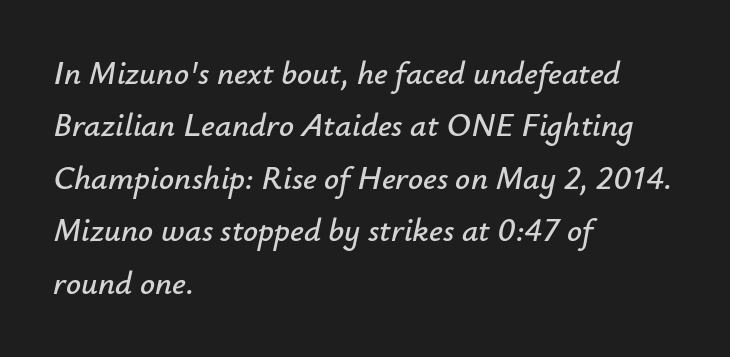
{"italic": "yes", "lean": "right", "slant_degrees": 12, "width": "normal", "stroke_contrast": "low", "x_height": "small", "monospaced": "no", "underline": "no", "align": "left", "line_spacing": "normal", "line_spacing_ratio": 1.59, "letter_spacing": "normal", "letter_spacing_em": 0.0, "glyph_px": 33}
